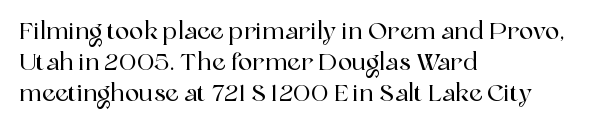
The image shows 24 px text type, upright; set left-aligned, normal line spacing (1.3x), normal letter spacing, not underlined.
